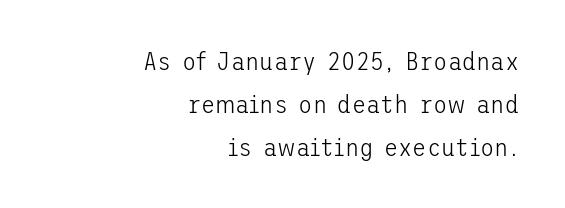
Q: Is the text bold? A: No.
Q: Is the text italic (slanted)? A: No, it is upright.
Q: Is the text underlined? A: No.
Q: How is the paragraph aligned? A: Right-aligned.
Q: Is the spacing between letters normal or unusually wide? A: Normal.
Q: Is the spacing between lines tight, normal or loose? A: Normal.
